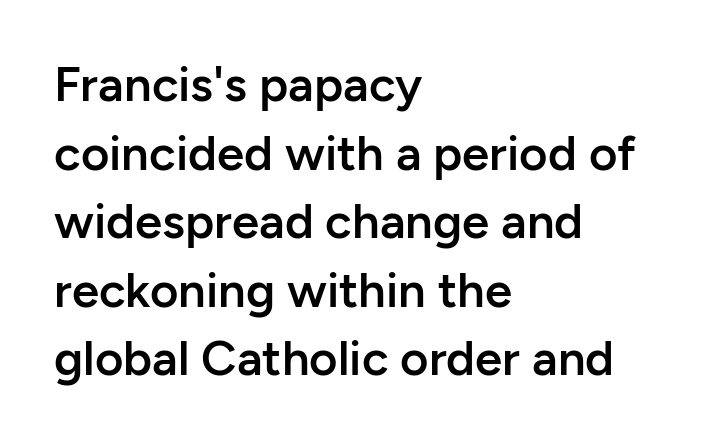
{"serif": "no", "italic": "no", "bold": "semi", "weight": "semibold", "width": "normal", "stroke_contrast": "low", "x_height": "medium", "monospaced": "no", "underline": "no", "align": "left", "line_spacing": "normal", "line_spacing_ratio": 1.4, "letter_spacing": "normal", "letter_spacing_em": 0.0, "glyph_px": 49}
